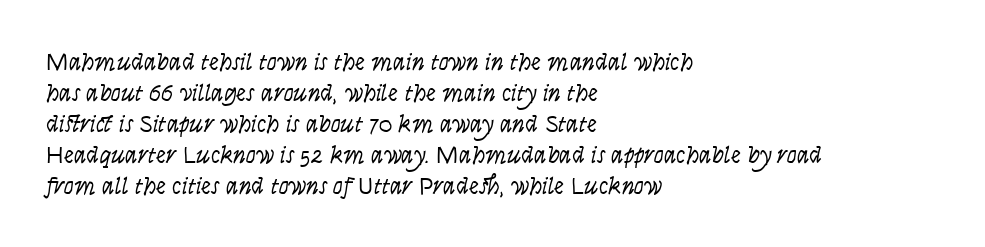
Q: Is the text bold? A: No.
Q: Is the text italic (slanted)? A: Yes.
Q: Is the text underlined? A: No.
Q: How is the paragraph aligned? A: Left-aligned.
Q: Is the spacing between letters normal or unusually wide? A: Normal.
